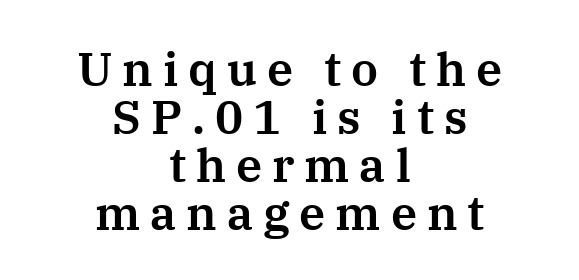
{"serif": "yes", "italic": "no", "width": "normal", "stroke_contrast": "medium", "x_height": "medium", "monospaced": "no", "underline": "no", "align": "center", "line_spacing": "tight", "line_spacing_ratio": 1.02, "letter_spacing": "wide", "letter_spacing_em": 0.21, "glyph_px": 47}
